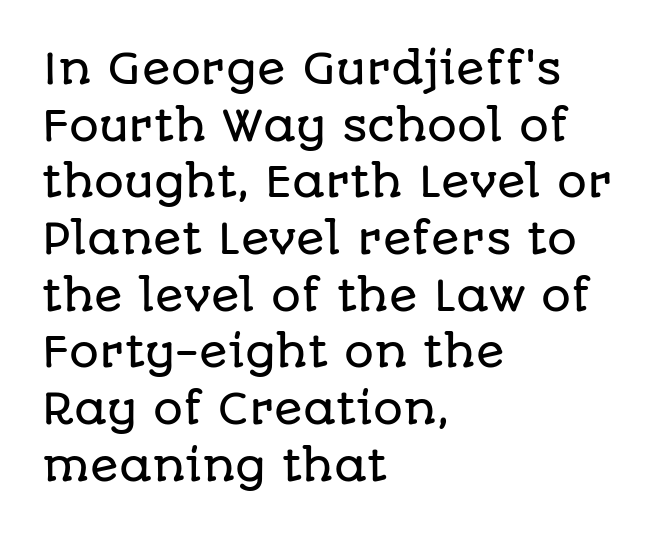
{"serif": "no", "italic": "no", "width": "normal", "stroke_contrast": "low", "x_height": "large", "monospaced": "no", "underline": "no", "align": "left", "line_spacing": "normal", "line_spacing_ratio": 1.35, "letter_spacing": "normal", "letter_spacing_em": 0.0, "glyph_px": 42}
